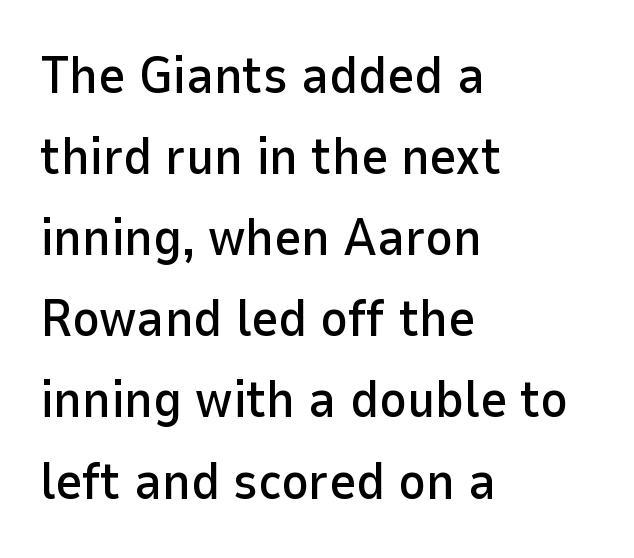
{"serif": "no", "italic": "no", "width": "normal", "stroke_contrast": "low", "x_height": "medium", "monospaced": "no", "underline": "no", "align": "left", "line_spacing": "normal", "line_spacing_ratio": 1.56, "letter_spacing": "normal", "letter_spacing_em": 0.0, "glyph_px": 52}
